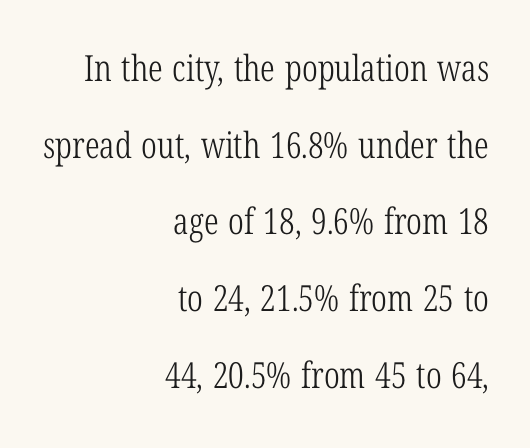
The image shows 36 px light, condensed serif type, upright; set right-aligned, loose line spacing (2.13x), normal letter spacing, not underlined; low stroke contrast and a medium x-height.
